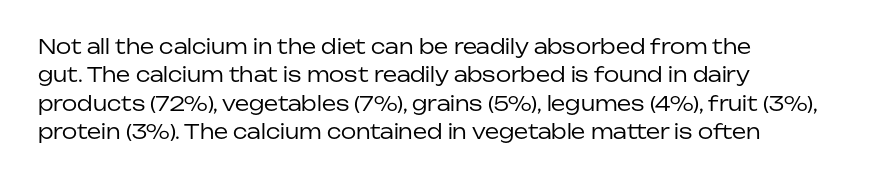
Q: Is the text bold? A: No.
Q: Is the text italic (slanted)? A: No, it is upright.
Q: Is the text underlined? A: No.
Q: How is the paragraph aligned? A: Left-aligned.
Q: Is the spacing between letters normal or unusually wide? A: Normal.
Q: Is the spacing between lines tight, normal or loose? A: Normal.
